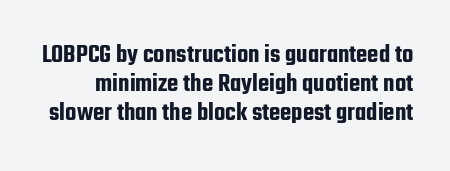
The image shows 26 px text type, upright; set tight line spacing (1.12x), normal letter spacing, not underlined.
